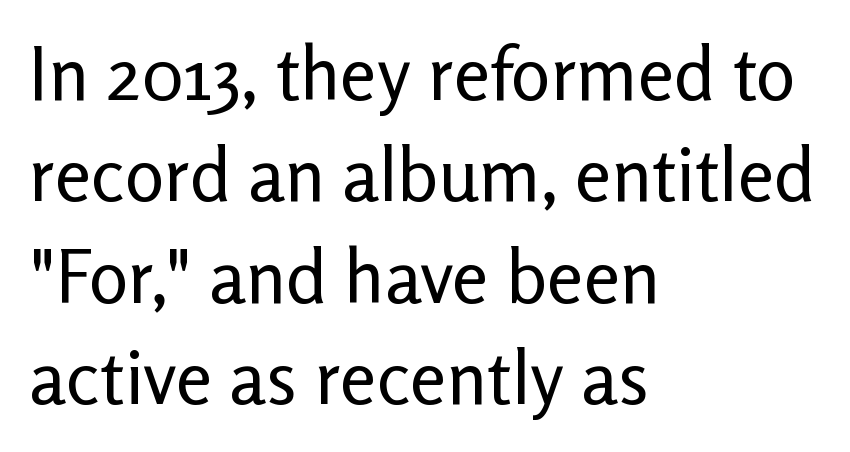
{"serif": "no", "italic": "no", "bold": "no", "weight": "regular", "width": "normal", "stroke_contrast": "low", "x_height": "medium", "monospaced": "no", "underline": "no", "align": "left", "line_spacing": "normal", "line_spacing_ratio": 1.37, "letter_spacing": "normal", "letter_spacing_em": 0.0, "glyph_px": 74}
